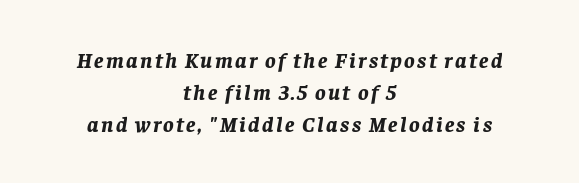
Q: Is the text bold? A: Yes.
Q: Is the text italic (slanted)? A: Yes, it leans right by about 8 degrees.
Q: Is the text underlined? A: No.
Q: How is the paragraph aligned? A: Centered.
Q: Is the spacing between lines tight, normal or loose? A: Normal.
